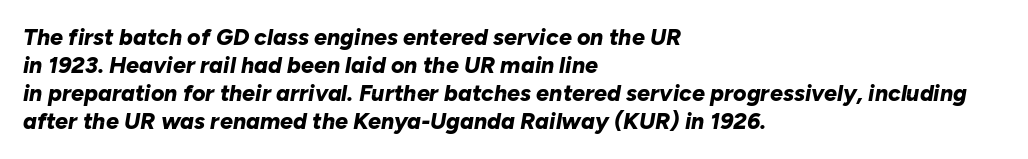
The image shows 23 px bold type, italic (leaning right); set left-aligned, line spacing 1.22x, normal letter spacing, not underlined.
